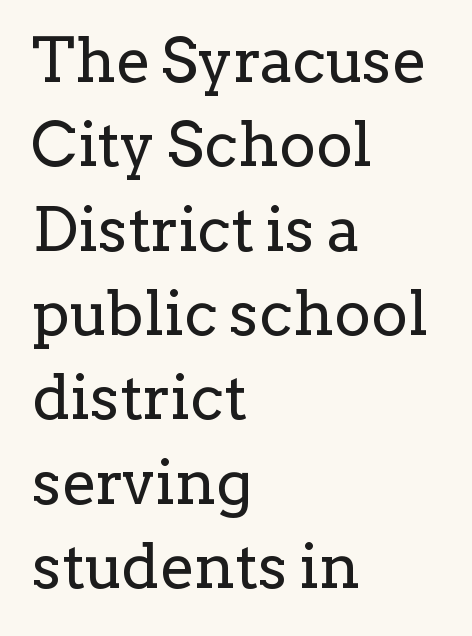
Each word holds together tightly as a unit, with standard inter-letter gaps. These lines are composed in type with serifs. The letters advance in unequal steps, a hallmark of proportional type. This is roman type, the default non-slanted kind. This block has exactly the height ordinary leading produces. Line starts are locked; line ends wander.
